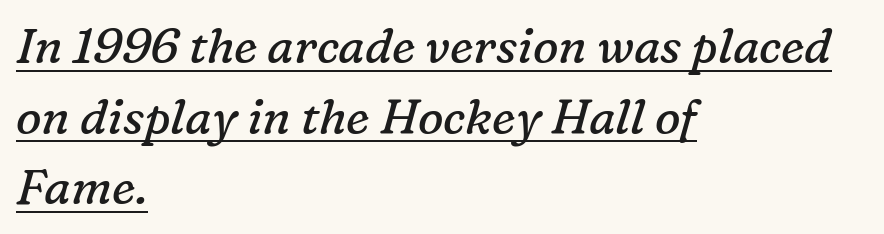
The typesetting does not lean heavy: it is not bold. Each letter keeps its own natural width here, so spacing adapts to shape. The rendering shows small feet on the letterforms — a serif design. Here the glyphs are tracked normally, forming tight word shapes. Compared with typical paragraphs, the rows here are spaced about the same.
